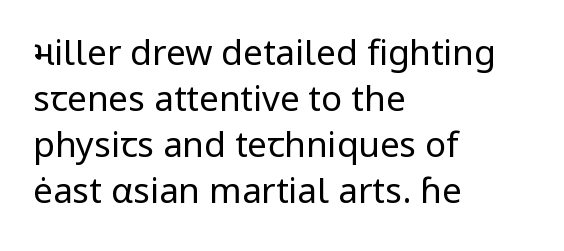
The setting favours the left margin, as ordinary paragraphs usually do. Rule under the text: the space is simply empty. Horizontal bands of white between lines are of average thickness. Weight: not bold — regular or lighter.
